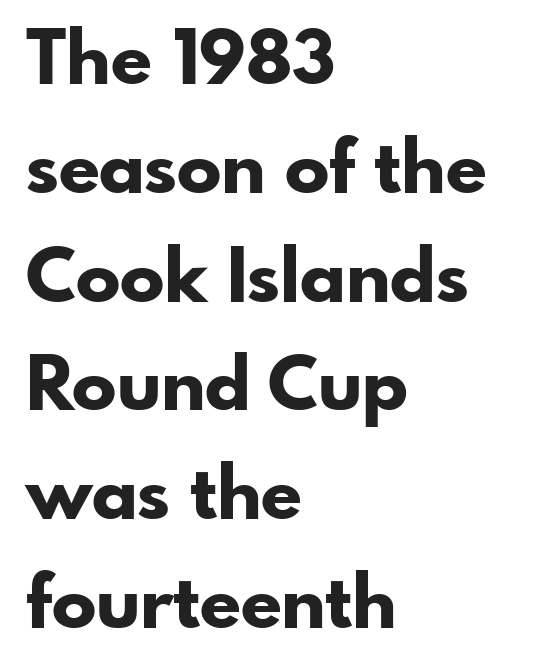
The rendering shows plain stroke endings on the letterforms — a sans-serif design. How are the letters spaced? Ordinarily, with no added tracking. Note the varied advance widths — an 'i' is clearly narrower than an 'm'. Does the leading feel generous? No, just average. Beneath every word, the page is bare. In terms of weight, the rendering is a true, heavy bold.
